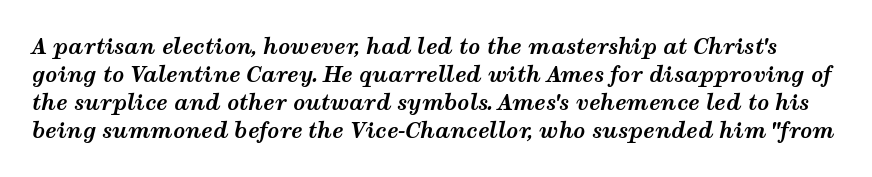
{"italic": "yes", "lean": "right", "slant_degrees": 12, "bold": "yes", "underline": "no", "line_spacing": "normal", "line_spacing_ratio": 1.33, "letter_spacing": "normal", "letter_spacing_em": 0.0, "glyph_px": 21}
